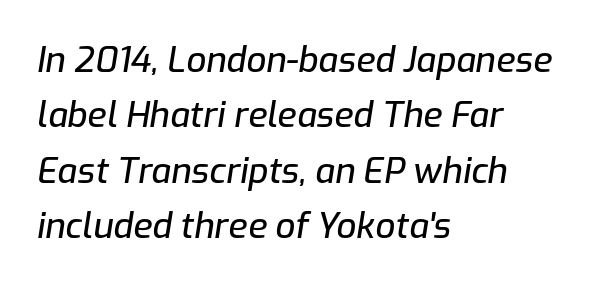
The image shows 35 px text type, italic (leaning right); set left-aligned, normal line spacing (1.58x), normal letter spacing, not underlined; low stroke contrast and a medium x-height.
